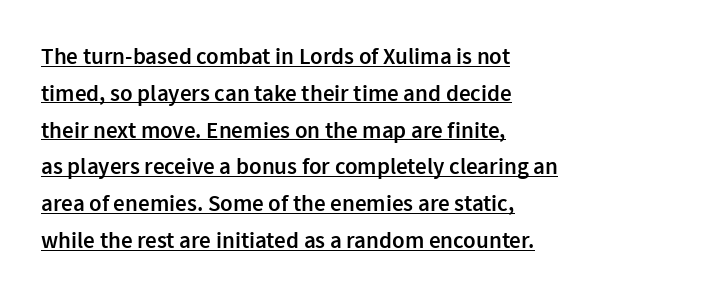
Q: Is the text bold? A: Semi-bold.
Q: Is the text italic (slanted)? A: No, it is upright.
Q: Is the text underlined? A: Yes.
Q: How is the paragraph aligned? A: Left-aligned.
Q: Is the spacing between letters normal or unusually wide? A: Normal.
Q: Is the spacing between lines tight, normal or loose? A: Normal.
